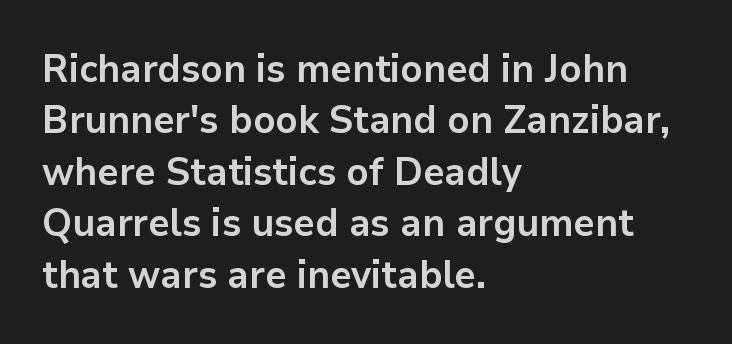
Notice how the stems are strictly vertical — no italics here. The letterforms sit shoulder to shoulder at normal distance. Letters rest on an invisible, unmarked baseline. The passage shown is emphatically bold. Each letter keeps its own natural width here, so spacing adapts to shape. Are there feet on the stems? There aren't — it's a sans.
